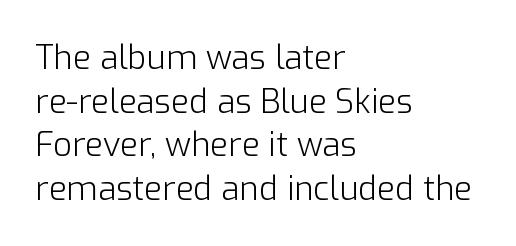
{"serif": "no", "italic": "no", "bold": "no", "weight": "light", "width": "normal", "stroke_contrast": "low", "x_height": "medium", "monospaced": "no", "underline": "no", "align": "left", "line_spacing": "normal", "line_spacing_ratio": 1.32, "letter_spacing": "normal", "letter_spacing_em": 0.0, "glyph_px": 33}
